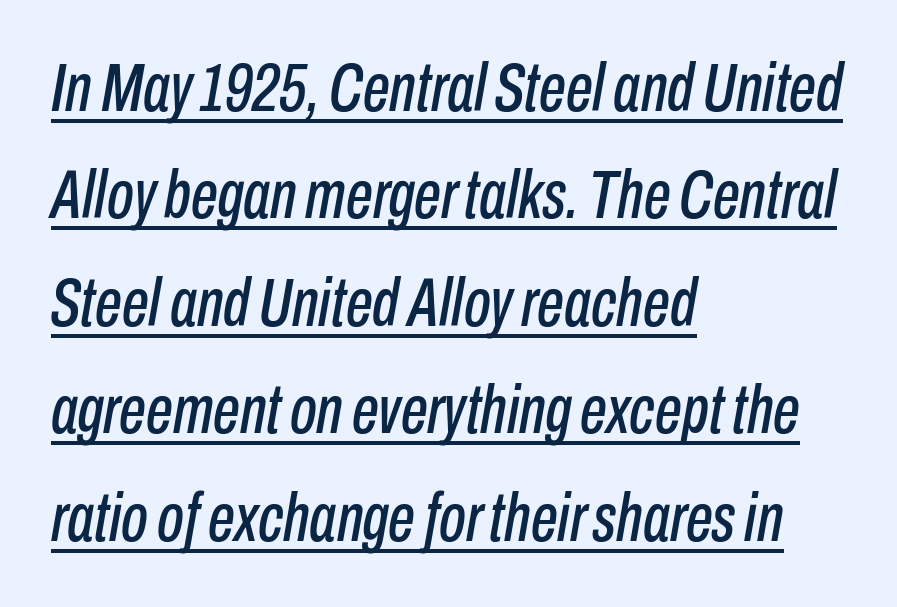
Q: Is the text italic (slanted)? A: Yes, it leans right by about 10 degrees.
Q: Is the text underlined? A: Yes.
Q: How is the paragraph aligned? A: Left-aligned.
Q: Is the spacing between letters normal or unusually wide? A: Normal.
Q: Is the spacing between lines tight, normal or loose? A: Normal.
Q: Width (condensed, normal, or wide)? A: Condensed.
Q: Stroke contrast? A: Low.
Q: x-height? A: Medium.
Q: Monospaced? A: No.
